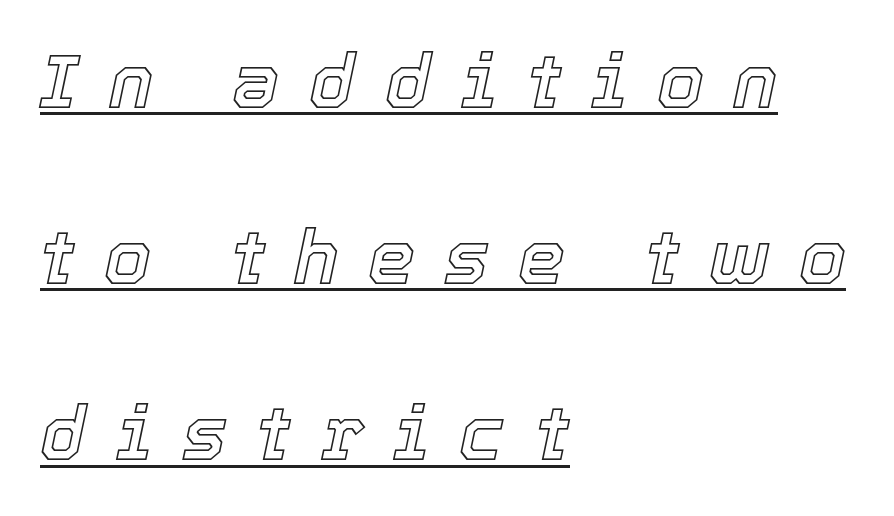
The image shows 75 px text type, italic (leaning right); set left-aligned, loose line spacing (2.35x), unusually wide letter spacing (+0.39 em), underlined; a medium x-height.
